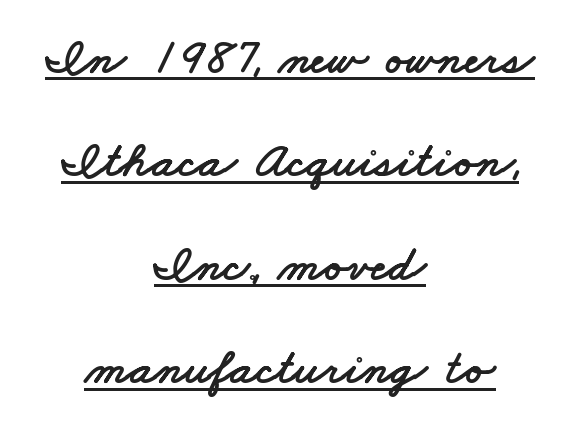
{"serif": "no", "width": "wide", "stroke_contrast": "low", "x_height": "small", "monospaced": "no", "underline": "yes", "align": "center", "line_spacing": "loose", "line_spacing_ratio": 2.07, "letter_spacing": "normal", "letter_spacing_em": 0.0, "glyph_px": 50}
